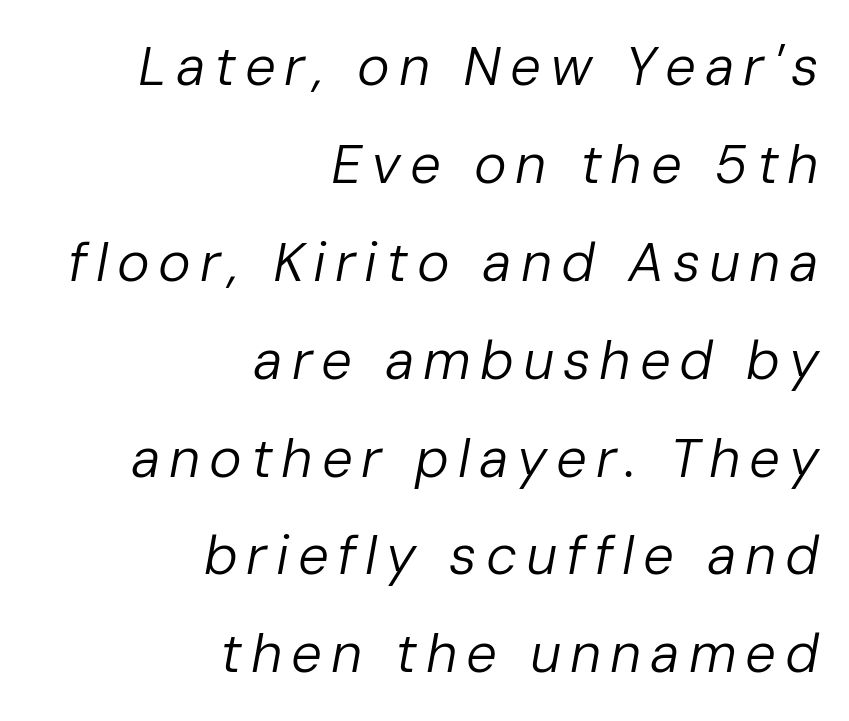
Bare-footed words on every line. Characters are canted at an angle relative to the baseline's perpendicular. Spacing verdict: proportional, widths tailored to each character. Typeset ragged left — the right edge is the straight one. The typeface has the unassuming heft of standard copy or less.
